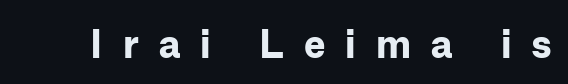
{"serif": "no", "italic": "no", "bold": "yes", "weight": "bold", "width": "normal", "stroke_contrast": "low", "x_height": "medium", "monospaced": "no", "underline": "no", "letter_spacing": "wide", "letter_spacing_em": 0.5, "glyph_px": 40}
